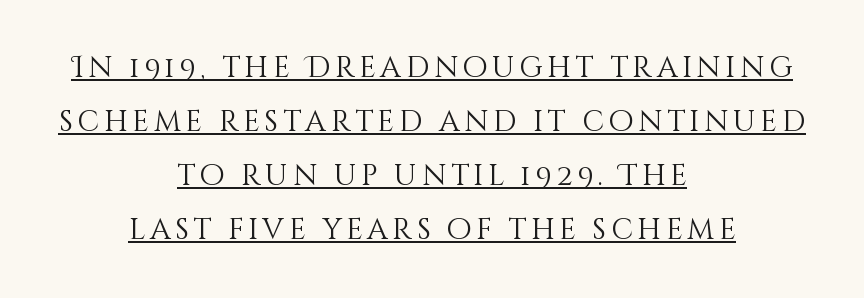
The image shows 29 px light type, upright; set centered, line spacing 1.86x, underlined; medium stroke contrast and a large x-height.
